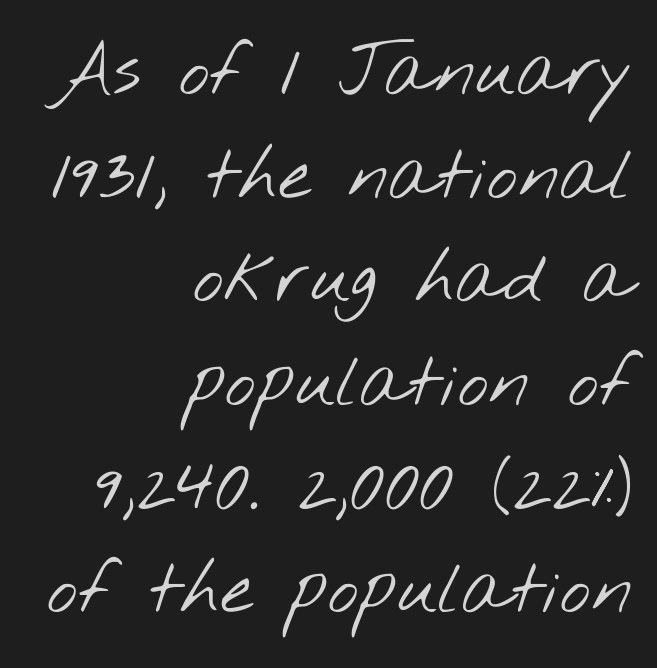
The image shows 73 px light, wide sans-serif type; set right-aligned, normal line spacing (1.42x), normal letter spacing, not underlined; low stroke contrast and a small x-height.
